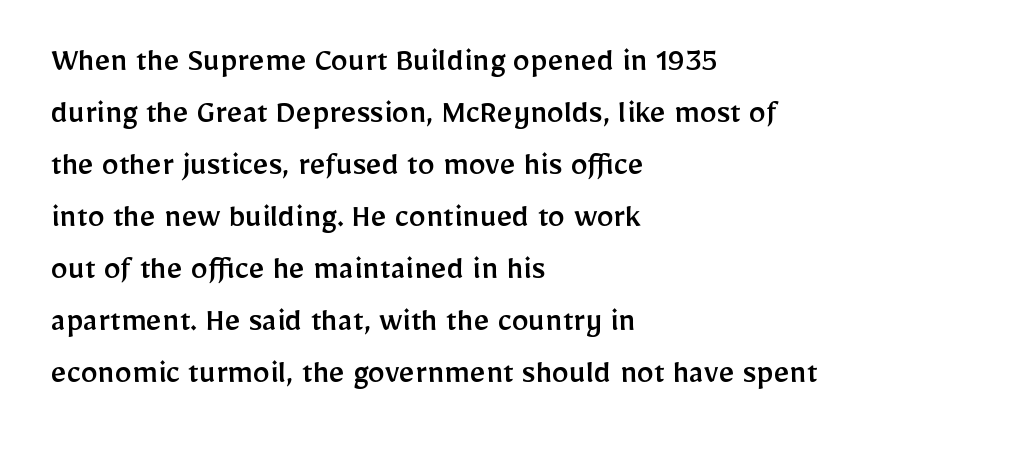
The image shows 34 px sans-serif type, upright; set left-aligned, normal line spacing (1.53x), normal letter spacing, not underlined; low stroke contrast and a medium x-height.
